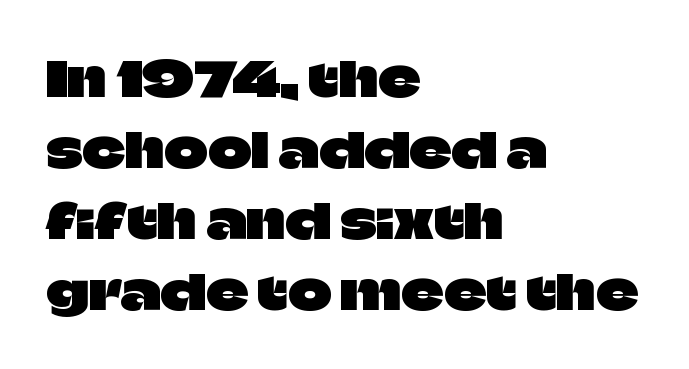
The image shows 47 px sans-serif type, upright; set left-aligned, normal line spacing (1.51x), normal letter spacing, not underlined; low stroke contrast and a large x-height.
